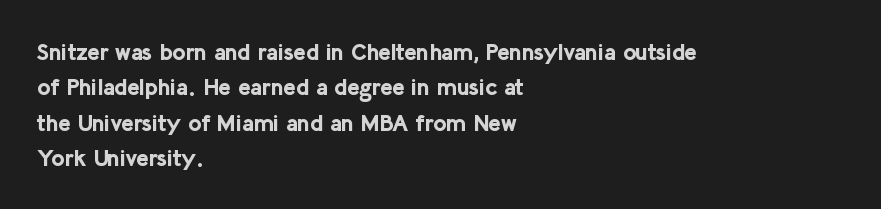
The strip under each line holds only bare page. The designer left line spacing at the default. Typeset ragged right — the left edge is the straight one. Heavy-handed strokes throughout: this text is bold.
